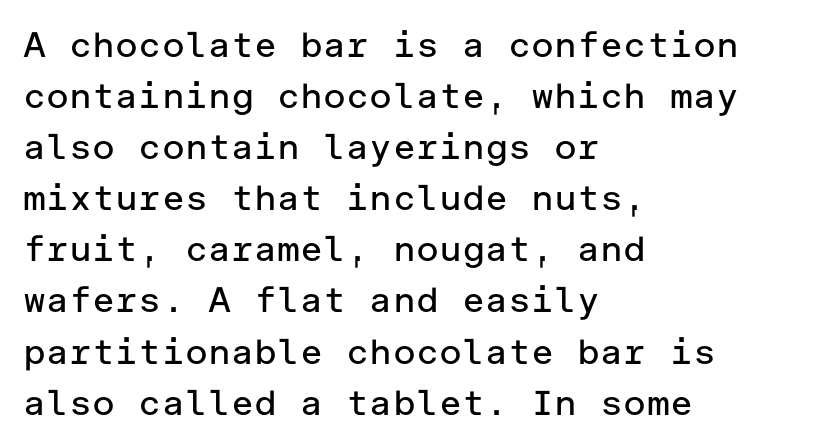
The image shows 35 px regular-weight sans-serif type, upright; set left-aligned, normal line spacing (1.46x), normal letter spacing, not underlined; low stroke contrast and a medium x-height.
